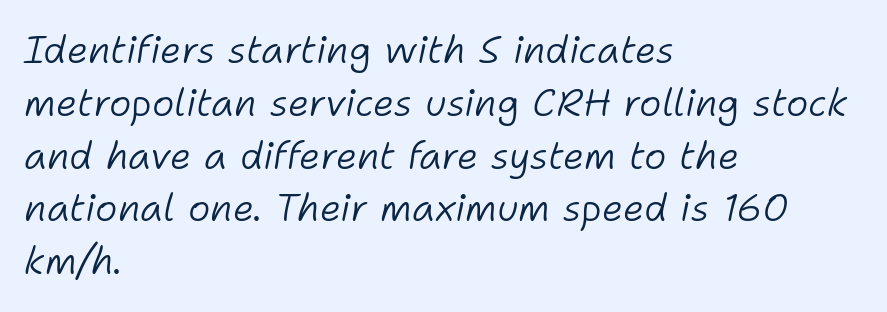
The image shows 38 px light type, italic (leaning right); set left-aligned, normal line spacing (1.39x), normal letter spacing, not underlined; low stroke contrast and a medium x-height.
